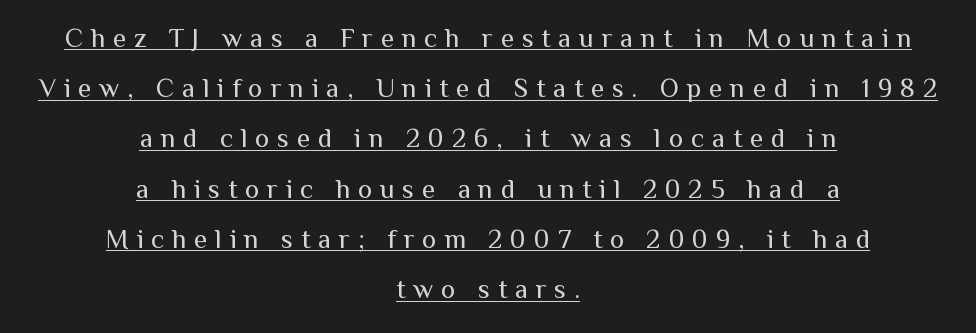
The image shows 27 px text type, upright; set centered, line spacing 1.86x, unusually wide letter spacing (+0.29 em), underlined.
